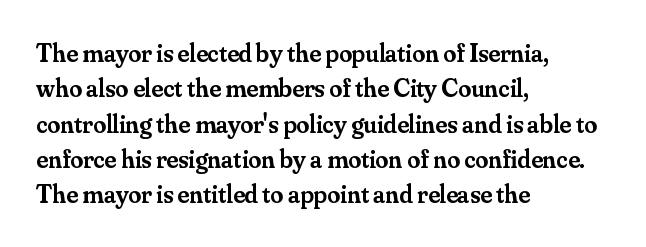
The image shows 26 px text type, upright; set left-aligned, normal line spacing (1.36x), normal letter spacing, not underlined.
